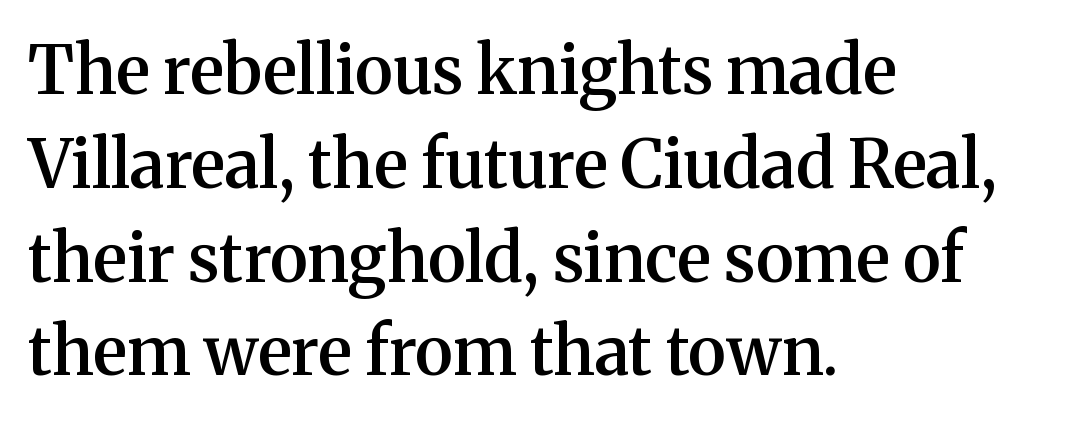
The image shows 67 px semibold serif type, upright; set left-aligned, normal line spacing (1.4x), normal letter spacing, not underlined; medium stroke contrast and a medium x-height.
